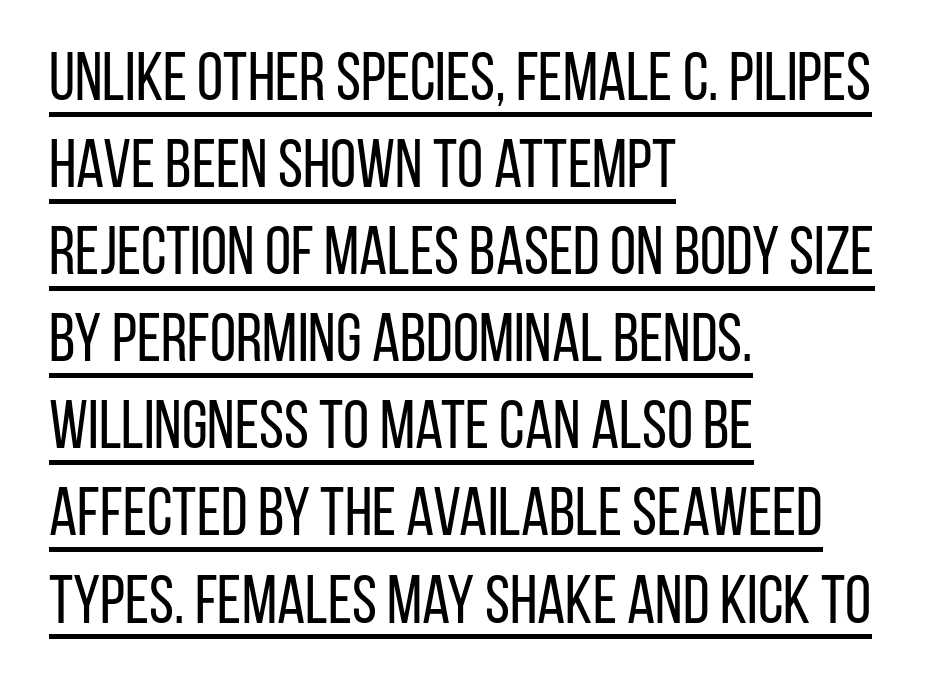
The letters stand straight up with perfectly vertical stems. I'd call this a sans setting — the letters go barefoot. Varying glyph widths throughout — classic text-font behaviour. The rendering uses the underline text-decoration. Here the glyphs are tracked normally, forming tight word shapes. Alignment: flush left.
